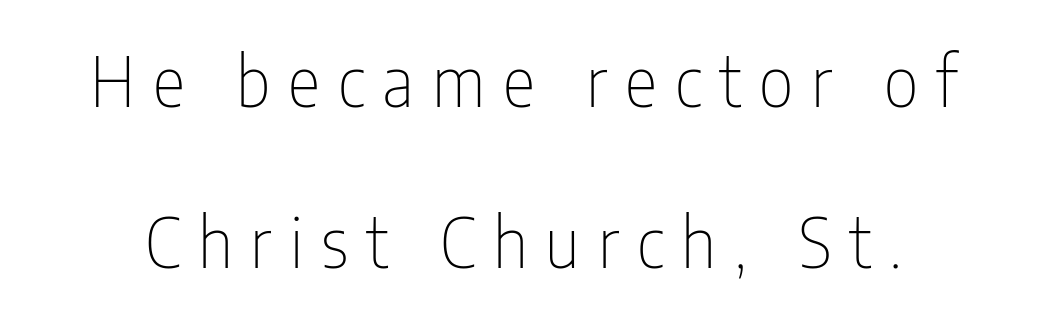
Widely set lines give the paragraph a tall, airy silhouette. Proportional: the letters do not fall into vertical columns. No chunkiness to these letters — they're not bold. Only glyphs here, with clear space below each row. Does extra space separate the letters? Yes, quite a lot of it.
